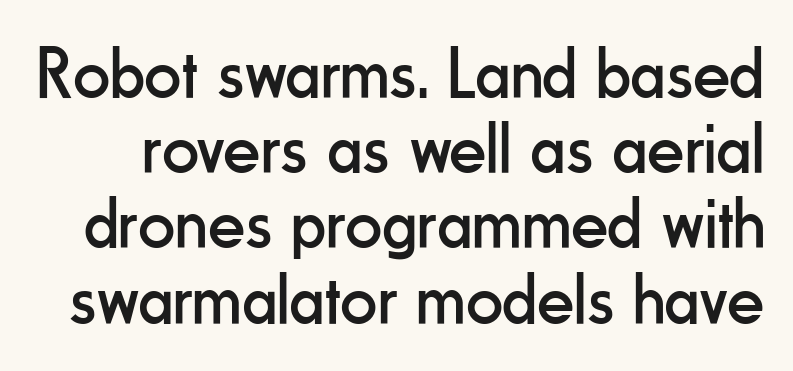
The image shows 73 px regular-weight, condensed sans-serif type, upright; set tight line spacing (1.03x), normal letter spacing, not underlined; low stroke contrast and a small x-height.
